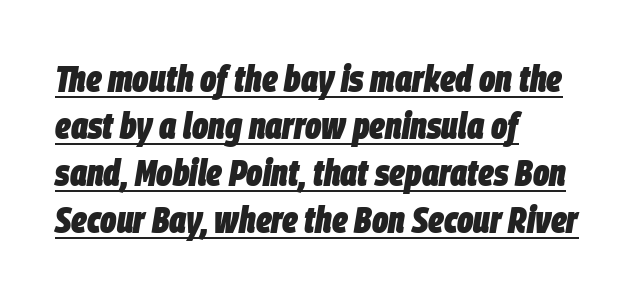
{"italic": "yes", "lean": "right", "slant_degrees": 9, "bold": "yes", "weight": "heavy", "width": "condensed", "stroke_contrast": "low", "x_height": "large", "monospaced": "no", "underline": "yes", "align": "left", "line_spacing_ratio": 1.24, "letter_spacing": "normal", "letter_spacing_em": 0.0, "glyph_px": 38}
